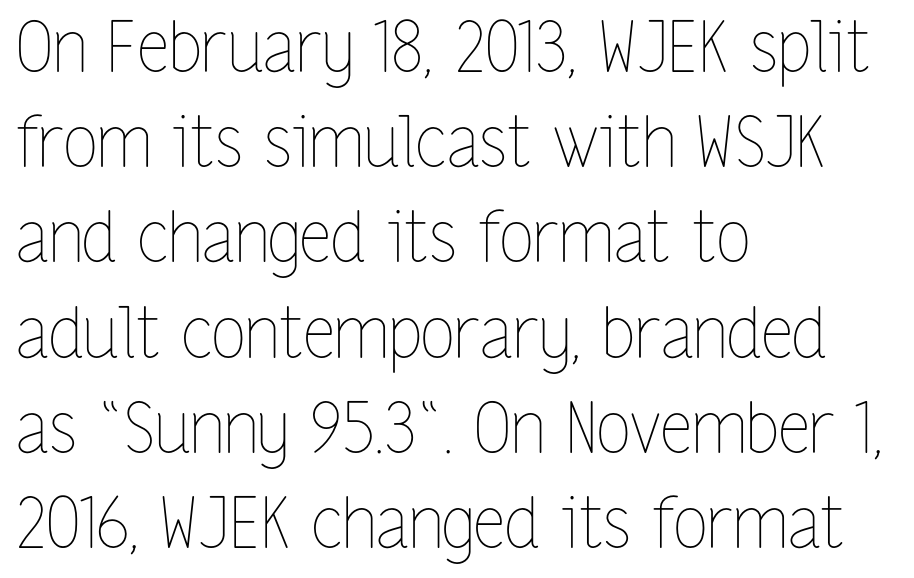
The image shows 70 px thin, condensed type, upright; set left-aligned, normal line spacing (1.36x), normal letter spacing, not underlined; low stroke contrast and a medium x-height.
